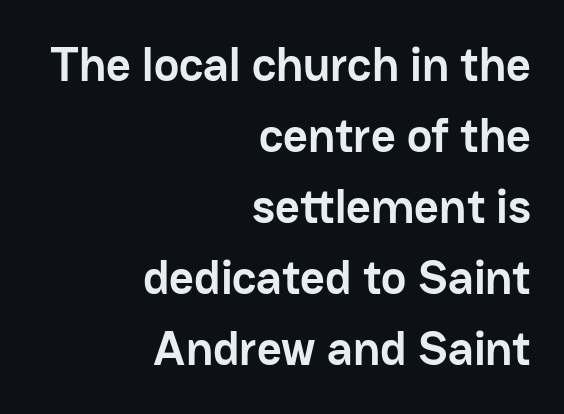
Q: Is the text bold? A: Yes.
Q: Is the text italic (slanted)? A: No, it is upright.
Q: Is the typeface a serif or a sans-serif typeface? A: Sans-serif.
Q: Is the text underlined? A: No.
Q: How is the paragraph aligned? A: Right-aligned.
Q: Is the spacing between letters normal or unusually wide? A: Normal.
Q: Is the spacing between lines tight, normal or loose? A: Normal.
Q: Width (condensed, normal, or wide)? A: Normal.
Q: Stroke contrast? A: Low.
Q: x-height? A: Medium.
Q: Monospaced? A: No.
